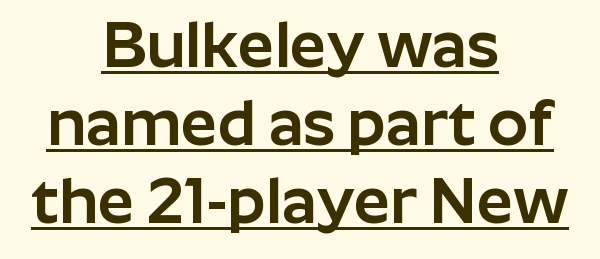
Q: Is the text italic (slanted)? A: No, it is upright.
Q: Is the typeface a serif or a sans-serif typeface? A: Sans-serif.
Q: Is the text underlined? A: Yes.
Q: How is the paragraph aligned? A: Centered.
Q: Is the spacing between letters normal or unusually wide? A: Normal.
Q: Width (condensed, normal, or wide)? A: Normal.
Q: Stroke contrast? A: Low.
Q: x-height? A: Medium.
Q: Monospaced? A: No.
